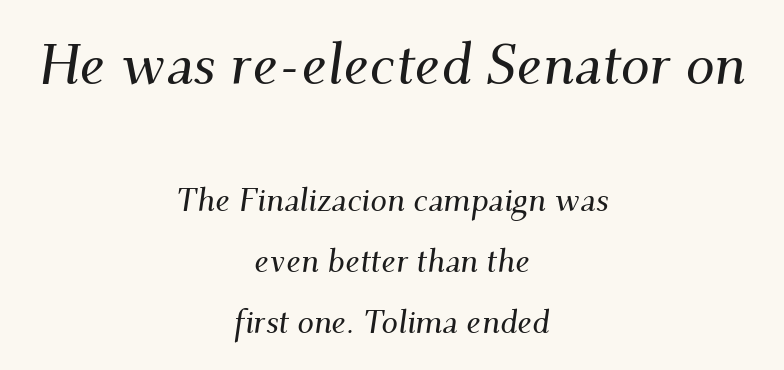
Note: larger setting up top, smaller setting below. Varying glyph widths throughout — classic text-font behaviour. Would a proofreader flag this as italicized? Yes. Letter spacing: default. Horizontally, the lines are justified to the midpoint only.
